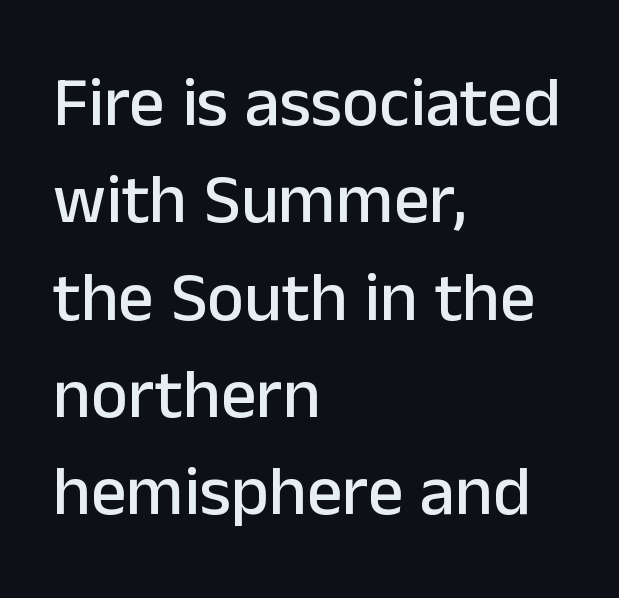
The image shows 70 px sans-serif type, upright; set left-aligned, normal line spacing (1.39x), normal letter spacing, not underlined; low stroke contrast and a medium x-height.
